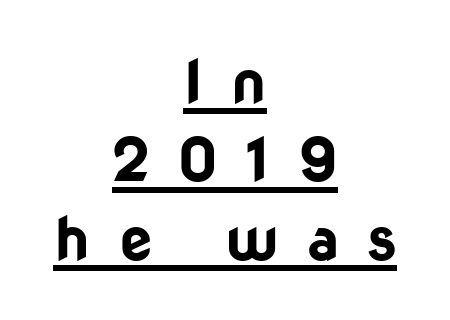
{"serif": "no", "italic": "no", "bold": "yes", "weight": "bold", "width": "normal", "stroke_contrast": "low", "x_height": "medium", "monospaced": "no", "underline": "yes", "align": "center", "line_spacing": "normal", "line_spacing_ratio": 1.33, "letter_spacing": "wide", "letter_spacing_em": 0.49, "glyph_px": 59}
